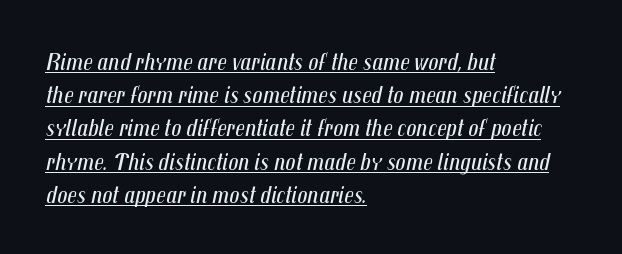
Leading: standard. Here the glyphs are tracked normally, forming tight word shapes. A continuous stroke trails under the words, as in a hyperlink. Does the copy run flush right? No — it runs flush left. It's the slanting kind of type.
